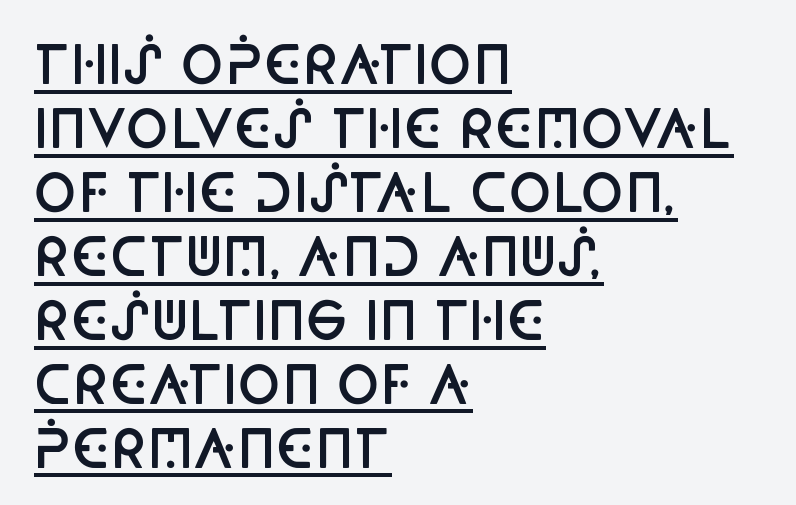
Q: Is the text bold? A: Semi-bold.
Q: Is the text italic (slanted)? A: No, it is upright.
Q: Is the typeface a serif or a sans-serif typeface? A: Sans-serif.
Q: Is the text underlined? A: Yes.
Q: How is the paragraph aligned? A: Left-aligned.
Q: Is the spacing between letters normal or unusually wide? A: Normal.
Q: Width (condensed, normal, or wide)? A: Condensed.
Q: Stroke contrast? A: Low.
Q: x-height? A: Large.
Q: Monospaced? A: No.
